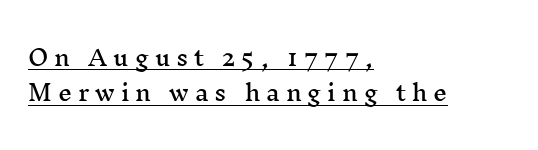
{"italic": "no", "underline": "yes", "align": "left", "line_spacing": "normal", "line_spacing_ratio": 1.61, "letter_spacing": "wide", "letter_spacing_em": 0.27, "glyph_px": 22}
